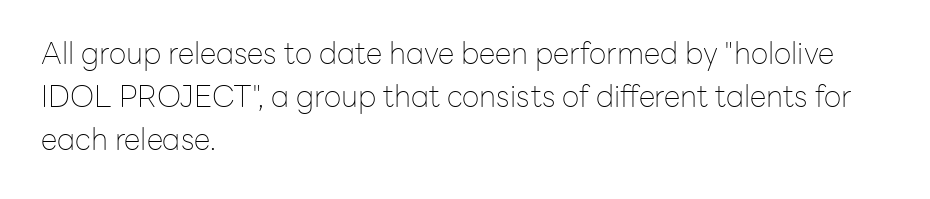
{"serif": "no", "italic": "no", "bold": "no", "weight": "thin", "width": "normal", "stroke_contrast": "low", "x_height": "medium", "monospaced": "no", "underline": "no", "align": "left", "line_spacing": "normal", "line_spacing_ratio": 1.43, "letter_spacing": "normal", "letter_spacing_em": 0.0, "glyph_px": 30}
